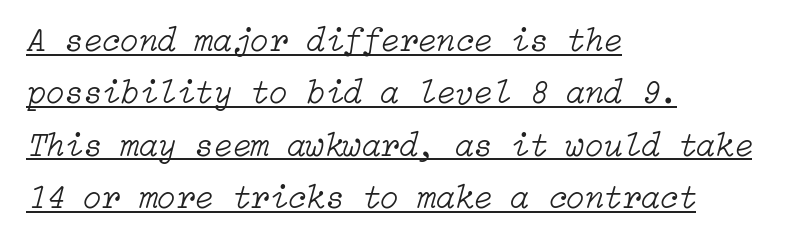
You can tell it's italic because the verticals aren't actually vertical. A normal amount of white space separates one row of letters from the next. Summary of weight: not heavy and not bold. Like a heading marked for emphasis, these lines bear an underscore. Observe the ordinary spacing: letters are neighbours, not strangers.
